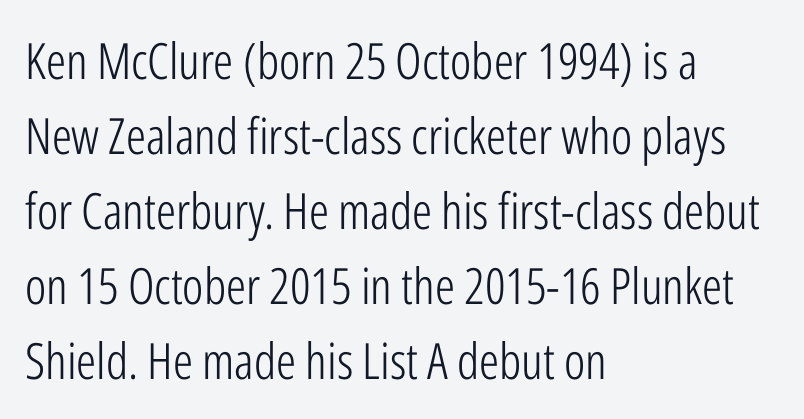
Q: Is the text bold? A: No.
Q: Is the text italic (slanted)? A: No, it is upright.
Q: Is the typeface a serif or a sans-serif typeface? A: Sans-serif.
Q: Is the text underlined? A: No.
Q: How is the paragraph aligned? A: Left-aligned.
Q: Is the spacing between letters normal or unusually wide? A: Normal.
Q: Is the spacing between lines tight, normal or loose? A: Normal.
Q: Width (condensed, normal, or wide)? A: Condensed.
Q: Stroke contrast? A: Low.
Q: x-height? A: Medium.
Q: Monospaced? A: No.
